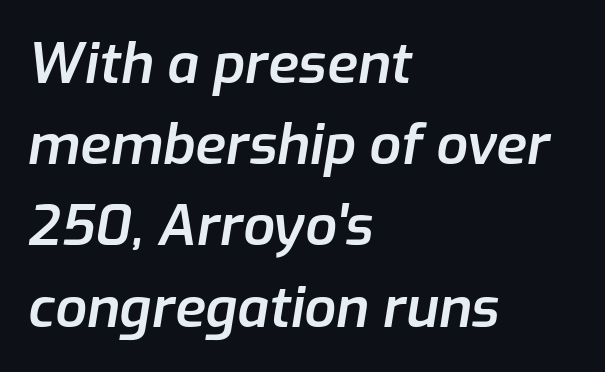
Compared with a centered layout, this one pins lines to the left instead. Summary of vertical rhythm: regular, with standard interline spacing. Rendered with sloped, italic letterforms. The glyphs have the mass of a demibold cut, below bold. The passage shown has conventional tracking throughout.
